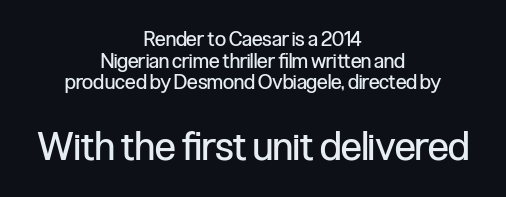
{"serif": "no", "italic": "no", "bold": "no", "weight": "regular", "width": "condensed", "stroke_contrast": "low", "x_height": "medium", "monospaced": "no", "underline": "no", "align": "center", "line_spacing": "tight", "line_spacing_ratio": 1.08, "letter_spacing": "normal", "letter_spacing_em": 0.0, "larger_block": "second", "size_ratio": 1.95, "glyph_px": 39}
